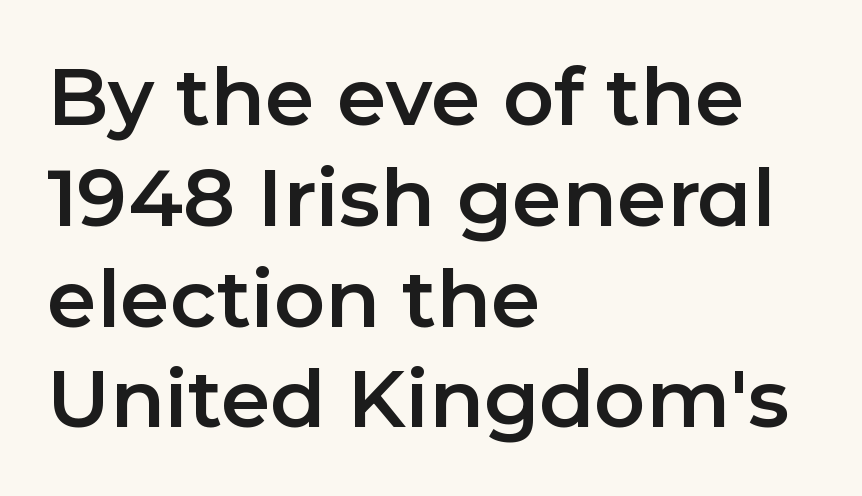
{"serif": "no", "italic": "no", "width": "normal", "stroke_contrast": "low", "x_height": "medium", "monospaced": "no", "underline": "no", "align": "left", "line_spacing": "normal", "line_spacing_ratio": 1.26, "letter_spacing": "normal", "letter_spacing_em": 0.0, "glyph_px": 80}
